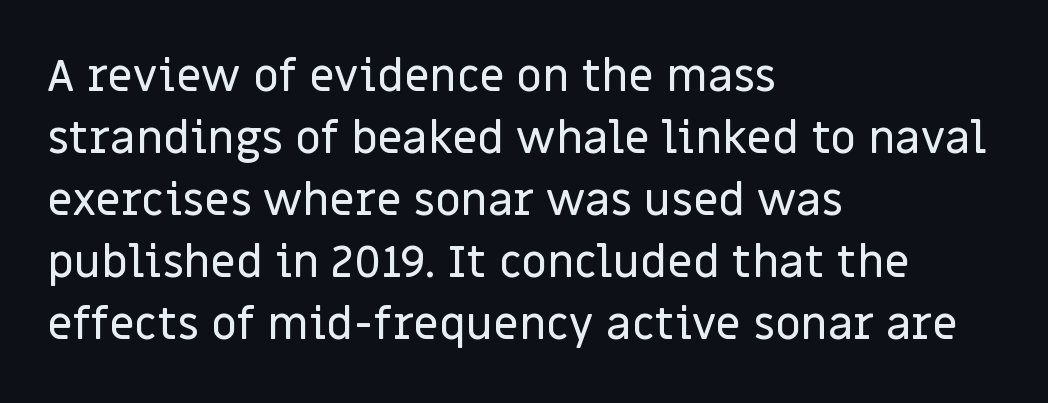
{"serif": "no", "italic": "no", "width": "normal", "stroke_contrast": "low", "x_height": "large", "monospaced": "no", "underline": "no", "align": "left", "line_spacing": "normal", "line_spacing_ratio": 1.38, "letter_spacing": "normal", "letter_spacing_em": 0.0, "glyph_px": 45}
